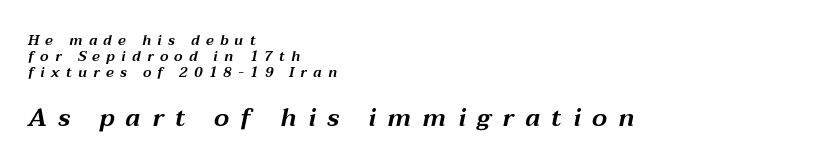
The leading is snug, giving the passage a crowded texture. Observe the wide spacing: letters keep a clear distance from each other. Any mark beneath the type? The region is blank. Does the lettering tilt? It does — this is italic. This rendering uses left alignment, leaving the right contour irregular. A student would notice the bottom passage is typeset larger than what precedes it.
